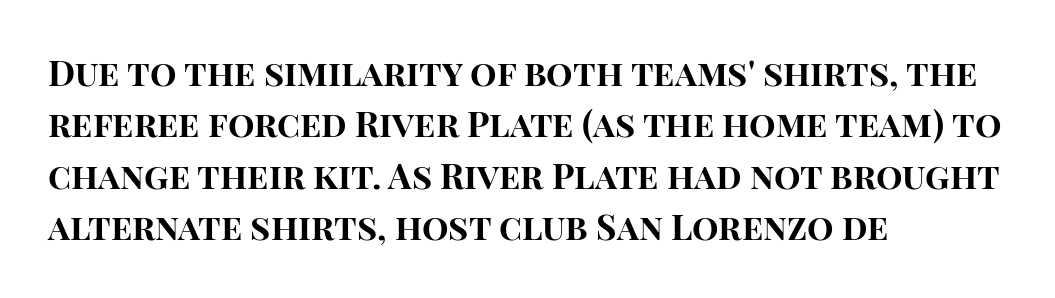
{"serif": "no", "italic": "no", "bold": "yes", "weight": "bold", "width": "normal", "stroke_contrast": "high", "x_height": "large", "monospaced": "no", "underline": "no", "align": "left", "line_spacing": "normal", "line_spacing_ratio": 1.47, "letter_spacing": "normal", "letter_spacing_em": 0.0, "glyph_px": 35}
